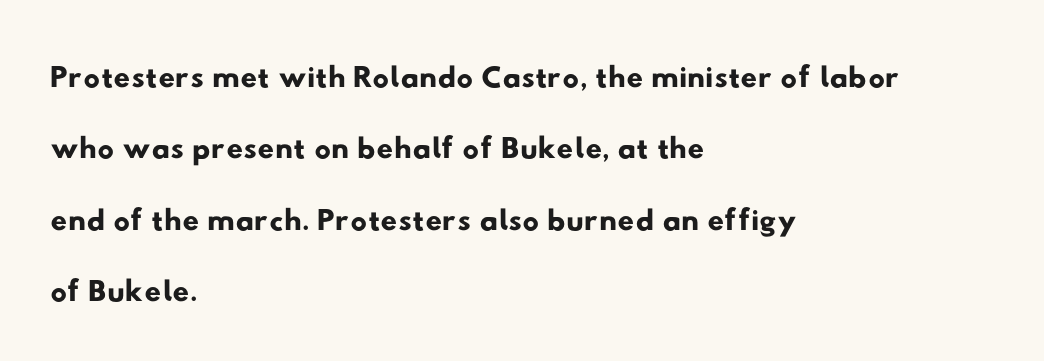
The space directly below the letters is spotless. Note the varied advance widths — an 'i' is clearly narrower than an 'm'. Which margin do the lines hug? The left one — the right edge is uneven. Honestly, the letter spacing is just normal — you wouldn't notice it. Compared with typical paragraphs, the rows here are spaced about the same. The typeface chosen for these lines omits serifs.
